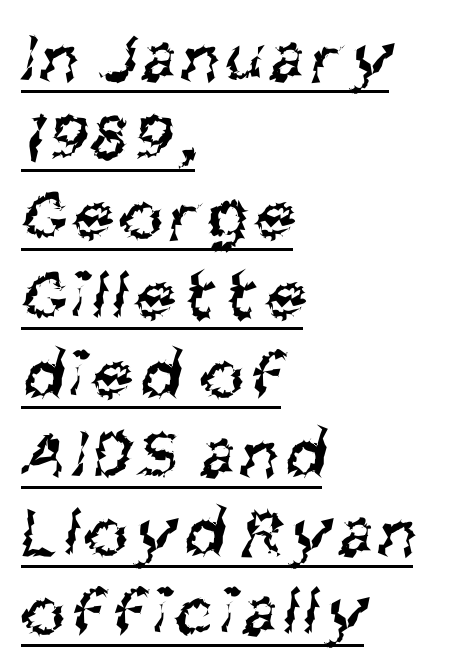
{"serif": "no", "bold": "no", "weight": "regular", "width": "condensed", "stroke_contrast": "medium", "x_height": "large", "monospaced": "no", "underline": "yes", "align": "left", "line_spacing": "tight", "line_spacing_ratio": 1.1, "glyph_px": 72}
